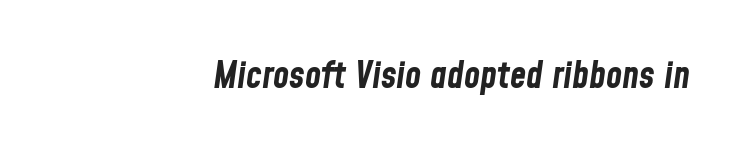
A typesetter would call this proportional, since set widths differ per character. The horizontal fit of the characters is conventional and even. Stroke thickness is high; the sample reads as a true bold. The compositor pushed each line to the right boundary. Quick note: underline off. When letters slant like this, we call the style italic.
